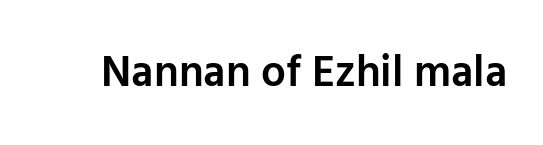
Characters remain perfectly vertical along every line. Slightly chunky letters — semibold, I'd say, not full bold. Note the varied advance widths — an 'i' is clearly narrower than an 'm'. The space beneath each line is pristine and unruled. How are the letters spaced? Ordinarily, with no added tracking.
